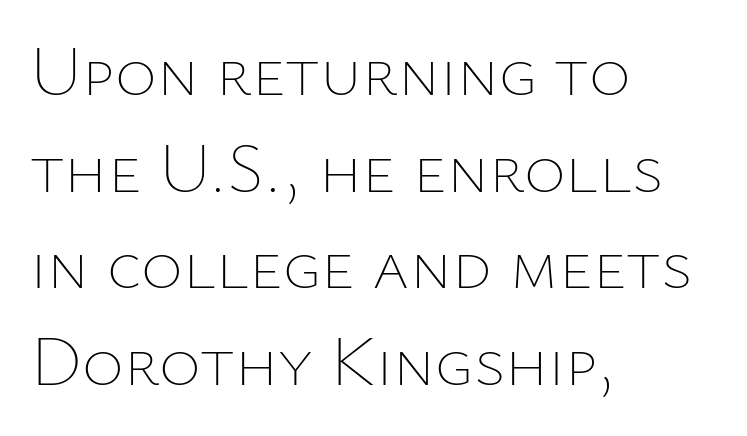
This block has exactly the height ordinary leading produces. Inter-character spacing is left at the font's built-in metrics. Line starts are locked; line ends wander. Looks like regular typesetting: each glyph gets only the width it needs.
